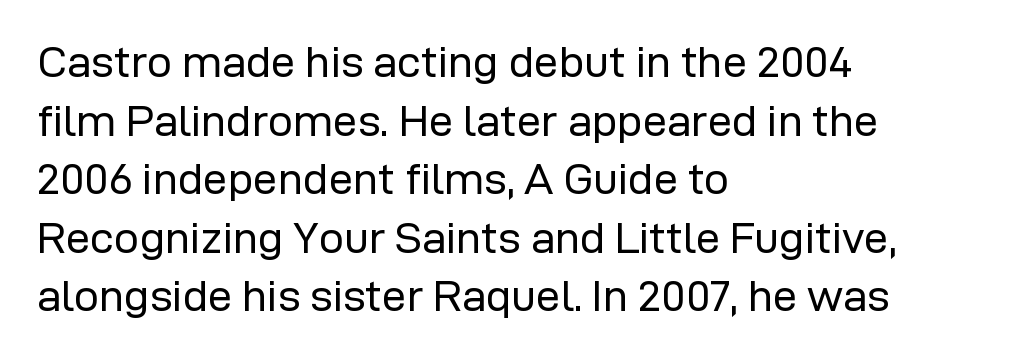
{"serif": "no", "italic": "no", "bold": "no", "weight": "regular", "width": "normal", "stroke_contrast": "low", "x_height": "medium", "monospaced": "no", "underline": "no", "align": "left", "line_spacing": "normal", "line_spacing_ratio": 1.33, "letter_spacing": "normal", "letter_spacing_em": 0.0, "glyph_px": 44}
